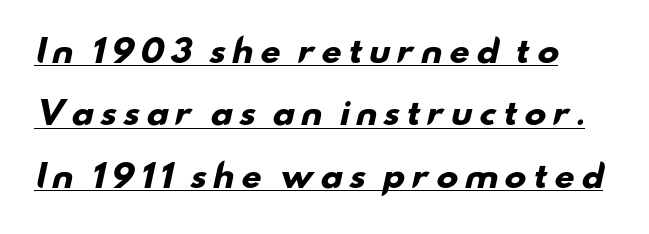
Q: Is the text bold? A: Yes.
Q: Is the typeface a serif or a sans-serif typeface? A: Sans-serif.
Q: Is the text underlined? A: Yes.
Q: Is the spacing between lines tight, normal or loose? A: Loose.
Q: Width (condensed, normal, or wide)? A: Wide.
Q: Stroke contrast? A: Low.
Q: x-height? A: Small.
Q: Monospaced? A: No.
